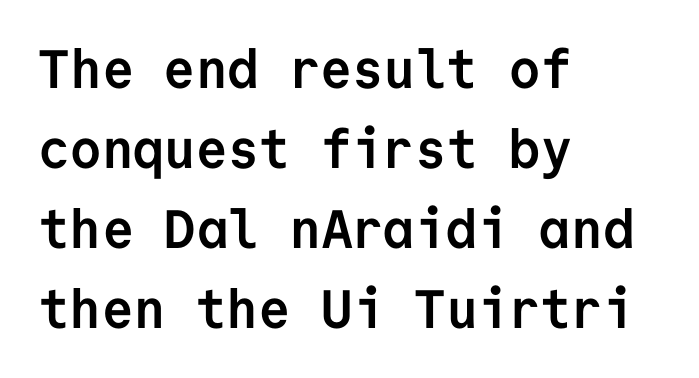
Q: Is the text bold? A: Yes.
Q: Is the text italic (slanted)? A: No, it is upright.
Q: Is the typeface a serif or a sans-serif typeface? A: Sans-serif.
Q: Is the text underlined? A: No.
Q: How is the paragraph aligned? A: Left-aligned.
Q: Is the spacing between letters normal or unusually wide? A: Normal.
Q: Is the spacing between lines tight, normal or loose? A: Normal.
Q: Width (condensed, normal, or wide)? A: Normal.
Q: Stroke contrast? A: Low.
Q: x-height? A: Medium.
Q: Monospaced? A: Yes.
